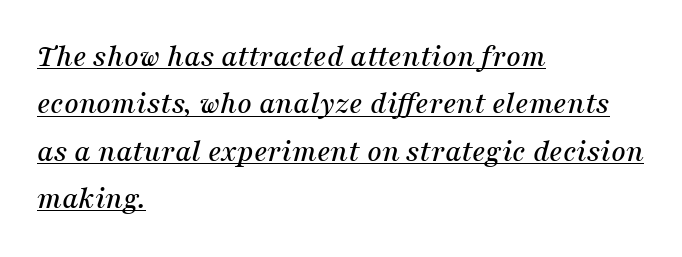
{"serif": "yes", "italic": "yes", "lean": "right", "slant_degrees": 16, "width": "normal", "stroke_contrast": "medium", "x_height": "medium", "monospaced": "no", "underline": "yes", "align": "left", "line_spacing": "normal", "line_spacing_ratio": 1.48, "letter_spacing": "normal", "letter_spacing_em": 0.0, "glyph_px": 32}
